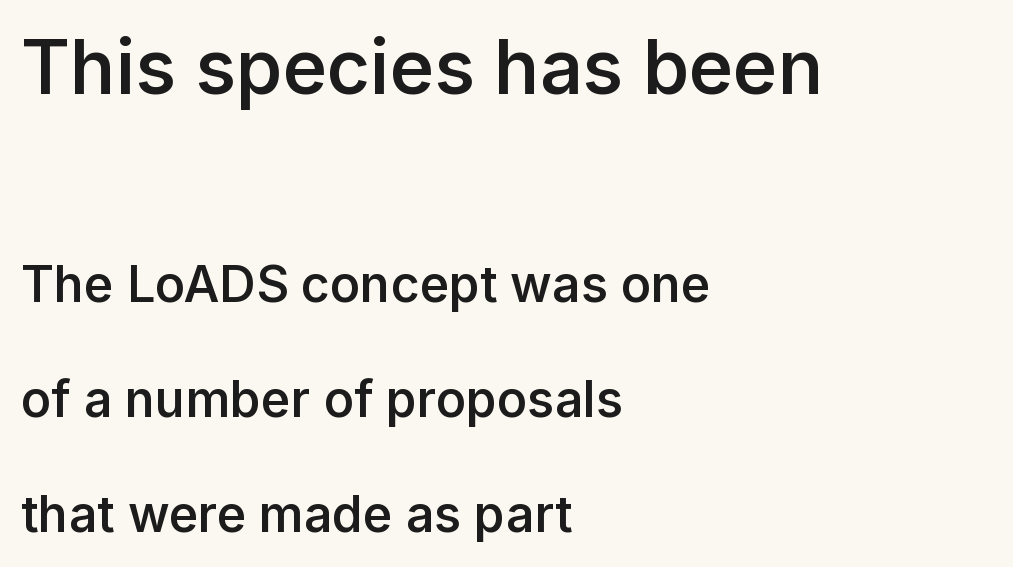
Horizontal bands of white between lines are thick stripes. Notice the strokes are somewhat thickened but not fully heavy: this is a semibold. Rule under the text: the space is simply empty. Unlike a traditional serif, this face leaves its strokes unadorned. Varying glyph widths throughout — classic text-font behaviour.
